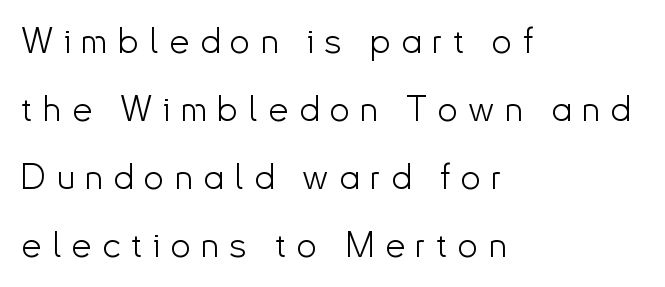
Check where the strokes stop: nothing finishes them off — pure sans. The face used here is rendered with a markedly widened letterfit. Just letters on the line, the space beneath them empty. Stems and bowls with no extra thickness — not bold. Characters remain perfectly vertical along every line. A typesetter would call this proportional, since set widths differ per character.
